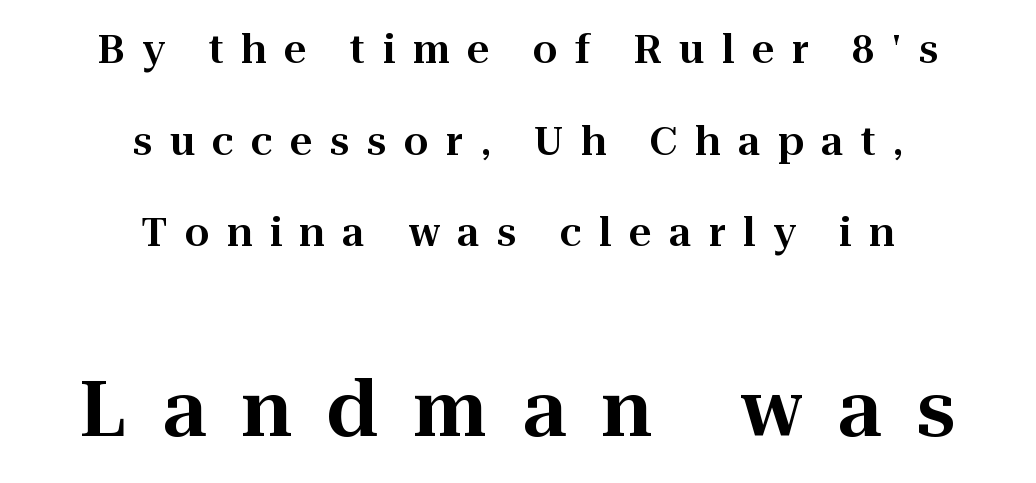
The image shows 78 px serif type, upright; set centered, loose line spacing (2.35x), unusually wide letter spacing (+0.45 em), not underlined; the second (bottom) block is 2.0x larger; high stroke contrast and a medium x-height.
